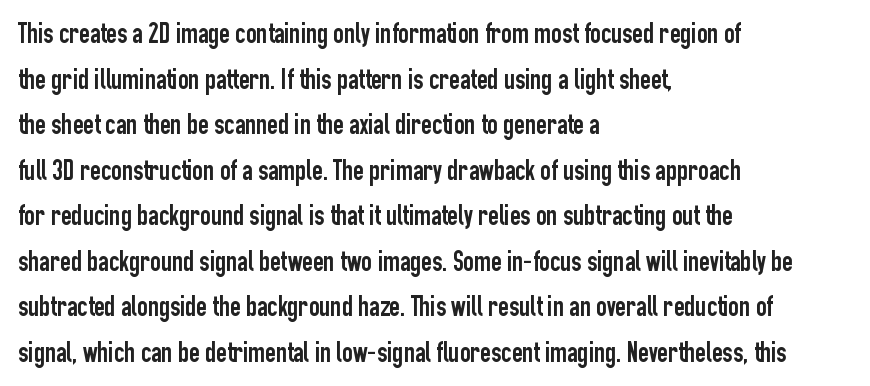
The image shows 29 px condensed sans-serif type, upright; set left-aligned, normal line spacing (1.57x), normal letter spacing, not underlined; low stroke contrast and a medium x-height.
